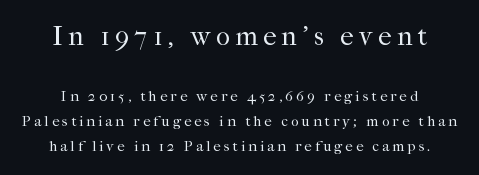
The image shows 27 px text type, upright; set normal line spacing (1.67x), unusually wide letter spacing (+0.2 em), not underlined; the first (top) block is 1.8x larger.
